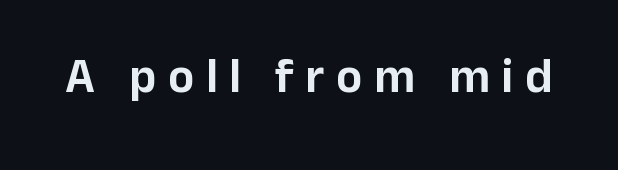
The image shows 49 px sans-serif type, upright; set unusually wide letter spacing (+0.24 em), not underlined; low stroke contrast and a medium x-height.
